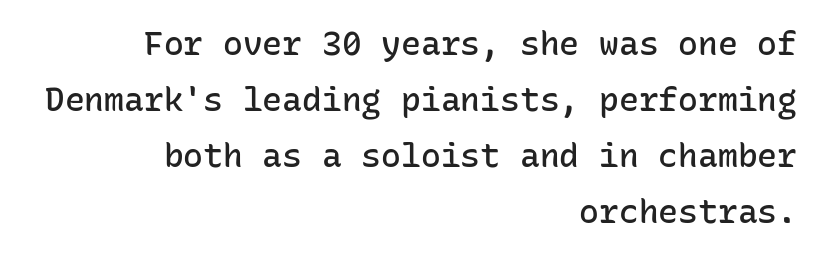
The image shows 33 px semibold sans-serif type, upright, monospaced; set right-aligned, normal line spacing (1.7x), normal letter spacing, not underlined; low stroke contrast and a medium x-height.
